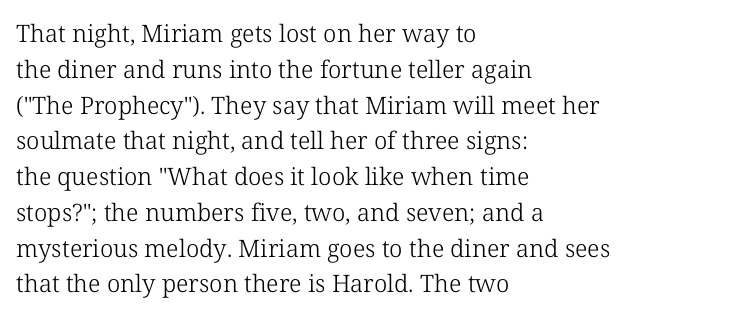
Q: Is the text bold? A: No.
Q: Is the text italic (slanted)? A: No, it is upright.
Q: Is the text underlined? A: No.
Q: How is the paragraph aligned? A: Left-aligned.
Q: Is the spacing between letters normal or unusually wide? A: Normal.
Q: Is the spacing between lines tight, normal or loose? A: Normal.
